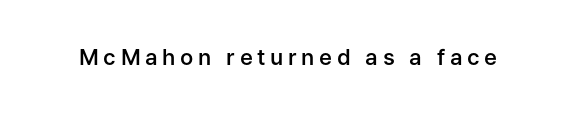
The image shows 22 px text type, upright; set unusually wide letter spacing (+0.21 em), not underlined.
